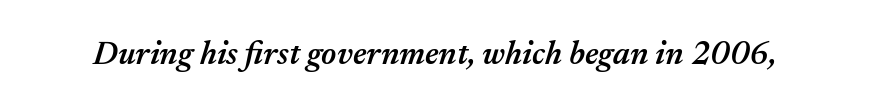
{"italic": "yes", "lean": "right", "slant_degrees": 17, "bold": "semi", "weight": "semibold", "width": "normal", "stroke_contrast": "medium", "x_height": "medium", "monospaced": "no", "underline": "no", "letter_spacing": "normal", "letter_spacing_em": 0.0, "glyph_px": 33}
